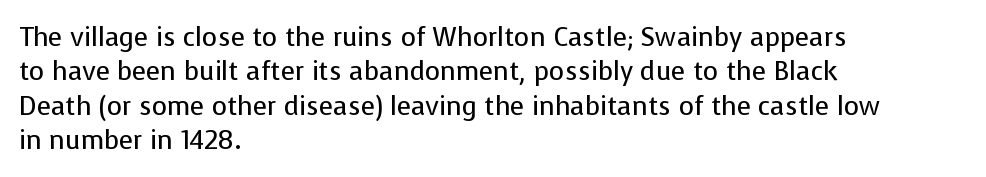
The image shows 26 px text type, upright; set left-aligned, normal line spacing (1.32x), normal letter spacing, not underlined.
